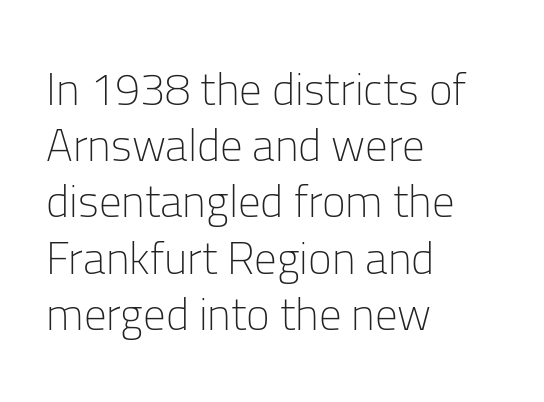
The words here are not underlined. Each word holds together tightly as a unit, with standard inter-letter gaps. A typesetter would call this proportional, since set widths differ per character. Rendered with straight, roman letterforms. The lines are quadded left. Note: no serifs on the glyphs.
